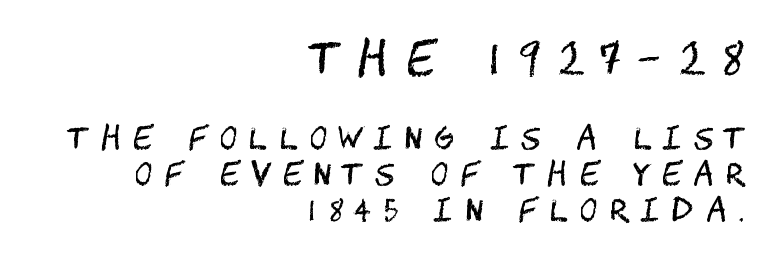
The lines are quadded right. Descenders are the only things crossing below the line. No italicization has been applied; the sample stays upright. The strokes carry an ordinary text weight at most.
